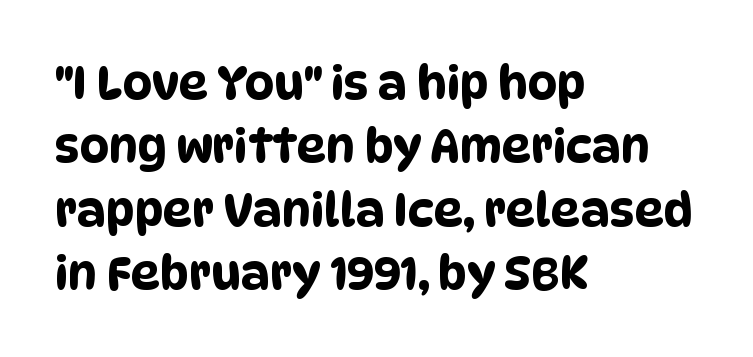
{"serif": "no", "width": "condensed", "stroke_contrast": "low", "x_height": "large", "monospaced": "no", "underline": "no", "align": "left", "line_spacing": "normal", "line_spacing_ratio": 1.38, "letter_spacing": "normal", "letter_spacing_em": 0.0, "glyph_px": 46}
